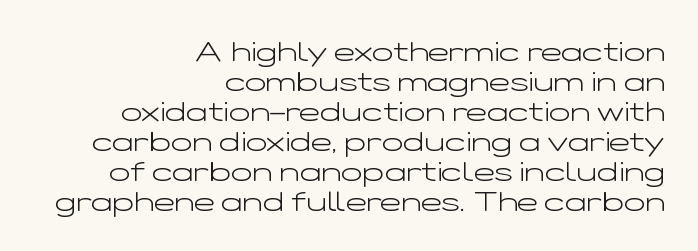
Q: Is the text bold? A: No.
Q: Is the text italic (slanted)? A: No, it is upright.
Q: Is the typeface a serif or a sans-serif typeface? A: Sans-serif.
Q: Is the text underlined? A: No.
Q: How is the paragraph aligned? A: Right-aligned.
Q: Is the spacing between letters normal or unusually wide? A: Normal.
Q: Is the spacing between lines tight, normal or loose? A: Tight.
Q: Width (condensed, normal, or wide)? A: Wide.
Q: Stroke contrast? A: Low.
Q: x-height? A: Medium.
Q: Monospaced? A: No.
